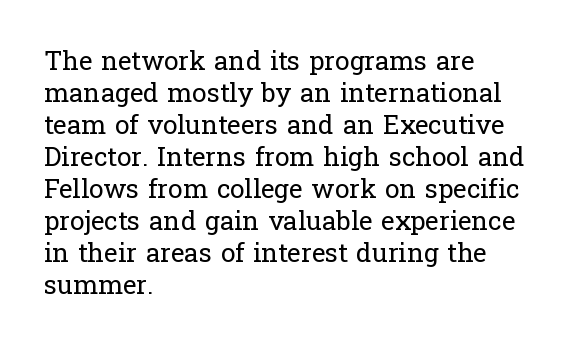
Q: Is the text bold? A: No.
Q: Is the text italic (slanted)? A: No, it is upright.
Q: Is the text underlined? A: No.
Q: How is the paragraph aligned? A: Left-aligned.
Q: Is the spacing between letters normal or unusually wide? A: Normal.
